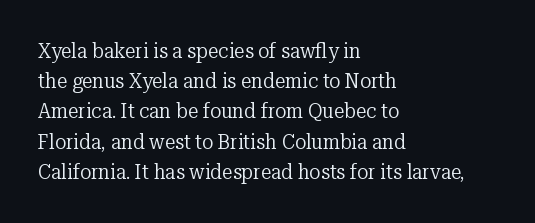
Regarding leading, the lines here are spaced in the standard way. Underline: absent. A classic flush-left, rag-right setting is used for this passage. Every character sits straight up, as roman type does.
